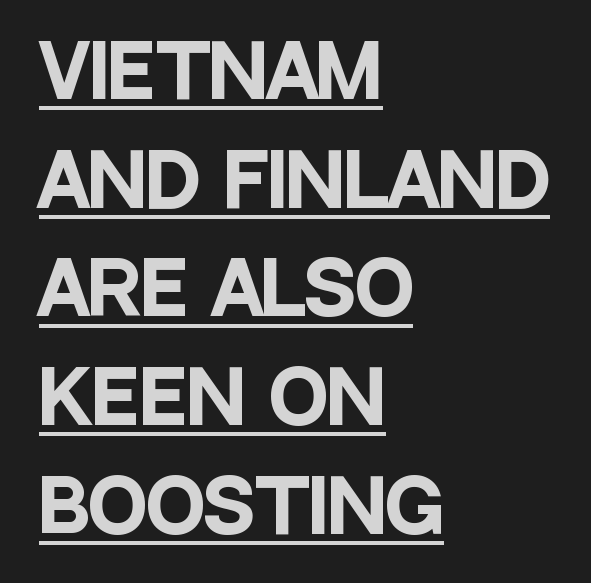
Q: Is the text bold? A: Yes.
Q: Is the text italic (slanted)? A: No, it is upright.
Q: Is the typeface a serif or a sans-serif typeface? A: Sans-serif.
Q: Is the text underlined? A: Yes.
Q: How is the paragraph aligned? A: Left-aligned.
Q: Is the spacing between letters normal or unusually wide? A: Normal.
Q: Is the spacing between lines tight, normal or loose? A: Normal.
Q: Width (condensed, normal, or wide)? A: Condensed.
Q: Stroke contrast? A: Low.
Q: x-height? A: Large.
Q: Monospaced? A: No.
